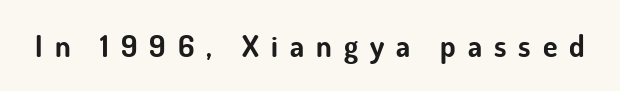
Q: Is the text bold? A: Yes.
Q: Is the text italic (slanted)? A: No, it is upright.
Q: Is the typeface a serif or a sans-serif typeface? A: Sans-serif.
Q: Is the text underlined? A: No.
Q: Is the spacing between letters normal or unusually wide? A: Unusually wide.
Q: Width (condensed, normal, or wide)? A: Normal.
Q: Stroke contrast? A: Low.
Q: x-height? A: Small.
Q: Monospaced? A: No.
